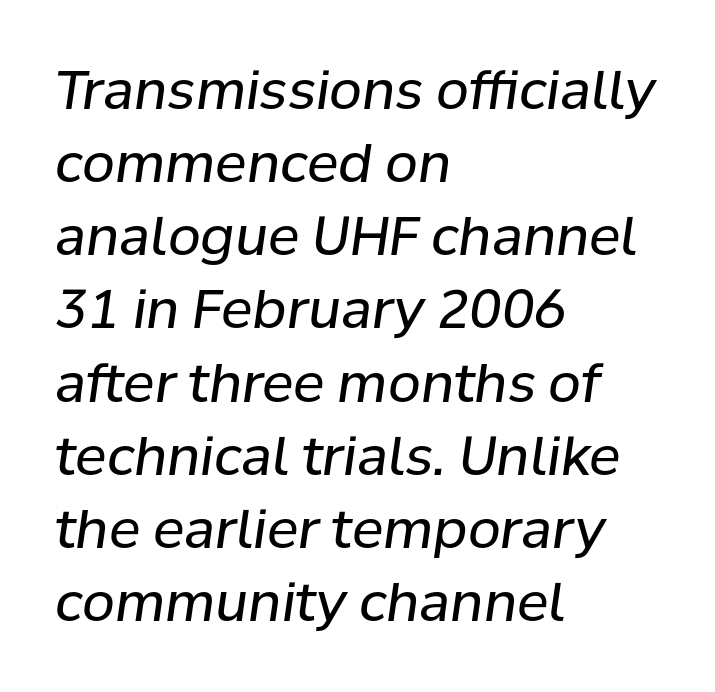
This rendering leaves character spacing at its baseline value. The axis of the letterforms is tilted away from vertical. Regarding leading, the lines here are spaced in the standard way. A clean baseline with only descenders dipping below it. Stems and bowls with no extra thickness — not bold. Every row of glyphs begins at an identical x-position on the left.
